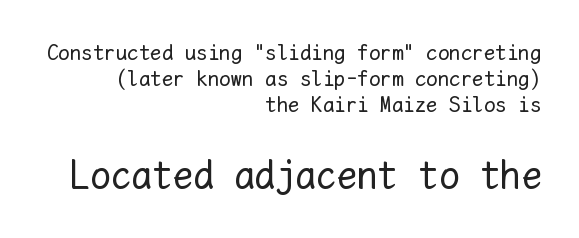
{"italic": "no", "bold": "no", "weight": "regular", "width": "normal", "stroke_contrast": "low", "x_height": "medium", "monospaced": "yes", "underline": "no", "align": "right", "line_spacing": "tight", "line_spacing_ratio": 1.14, "letter_spacing": "normal", "letter_spacing_em": 0.0, "larger_block": "second", "size_ratio": 1.78, "glyph_px": 41}
